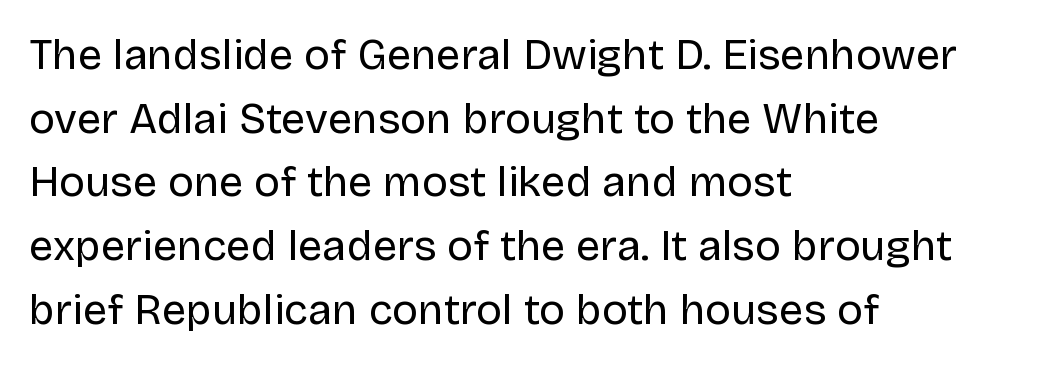
Every stem runs plumb, perpendicular to the baseline. Default kerning and tracking; the words read as compact shapes. The strokes are not fattened; the text isn't bold. Underline: absent. Check where the strokes stop: nothing finishes them off — pure sans.
